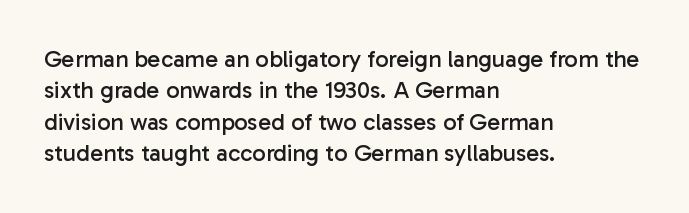
The image shows 24 px text type, upright; set left-aligned, normal line spacing (1.31x), normal letter spacing, not underlined.
